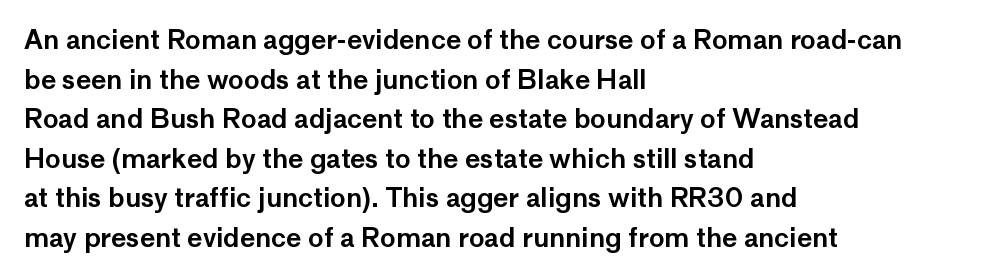
{"italic": "no", "underline": "no", "align": "left", "line_spacing": "normal", "line_spacing_ratio": 1.52, "letter_spacing": "normal", "letter_spacing_em": 0.0, "glyph_px": 26}
